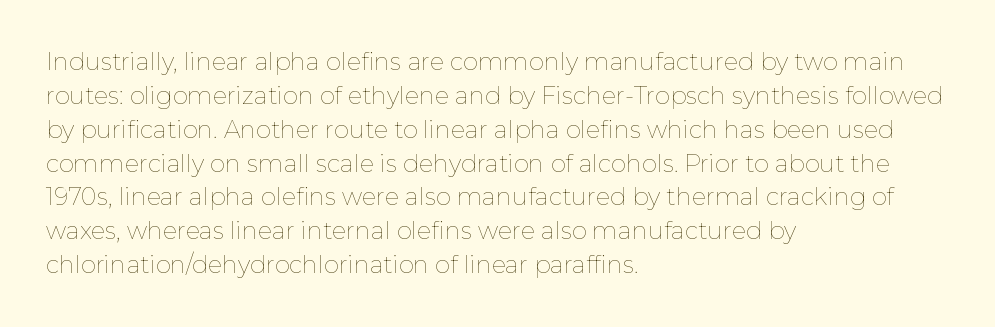
Decoration check: the copy has no underline. Teacher's note: observe the even left margin — that is flush-left alignment. Interline gaps are of average width in this sample. No chunkiness to these letters — they're not bold. These lines were composed using upright roman letters.
